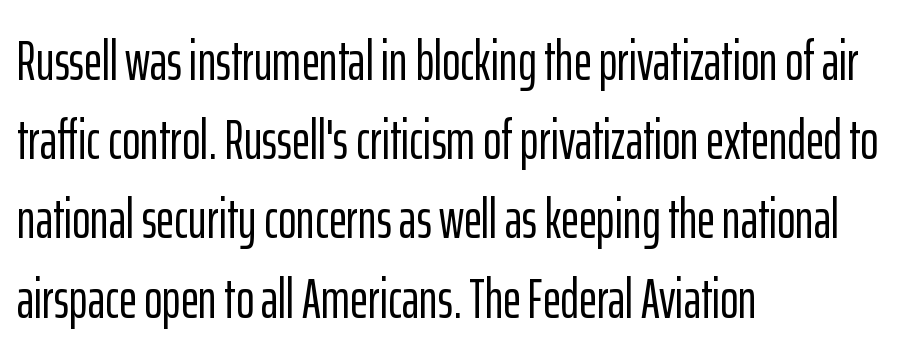
Q: Is the text italic (slanted)? A: No, it is upright.
Q: Is the typeface a serif or a sans-serif typeface? A: Sans-serif.
Q: Is the text underlined? A: No.
Q: How is the paragraph aligned? A: Left-aligned.
Q: Is the spacing between letters normal or unusually wide? A: Normal.
Q: Is the spacing between lines tight, normal or loose? A: Normal.
Q: Width (condensed, normal, or wide)? A: Condensed.
Q: Stroke contrast? A: Low.
Q: x-height? A: Medium.
Q: Monospaced? A: No.
